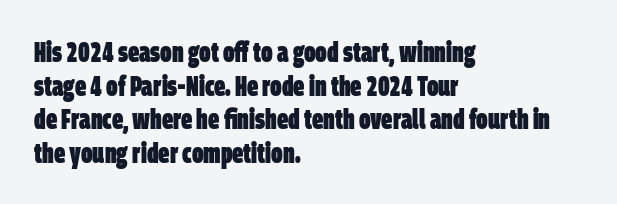
Q: Is the text bold? A: Yes.
Q: Is the typeface a serif or a sans-serif typeface? A: Sans-serif.
Q: Is the text underlined? A: No.
Q: How is the paragraph aligned? A: Left-aligned.
Q: Is the spacing between letters normal or unusually wide? A: Normal.
Q: Width (condensed, normal, or wide)? A: Condensed.
Q: Stroke contrast? A: Low.
Q: x-height? A: Large.
Q: Monospaced? A: No.
